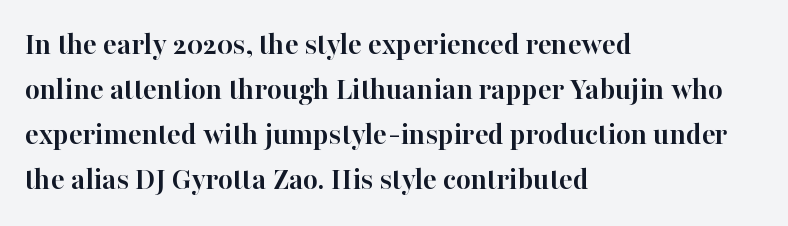
The image shows 32 px semibold serif type, upright; set left-aligned, normal line spacing (1.41x), normal letter spacing, not underlined; high stroke contrast and a medium x-height.
